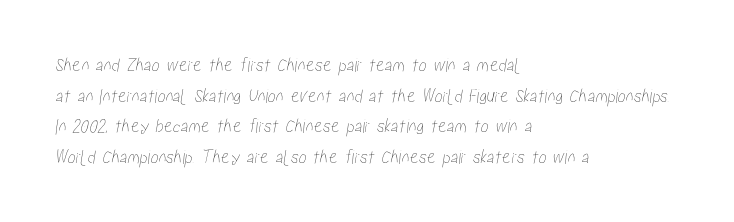
Glyph-to-glyph distance matches everyday printed text. The strip under each line holds only bare page. The line-height multiplier appears to be the usual default. The ragged edge is on the right, which tells us the setting is flush left.
